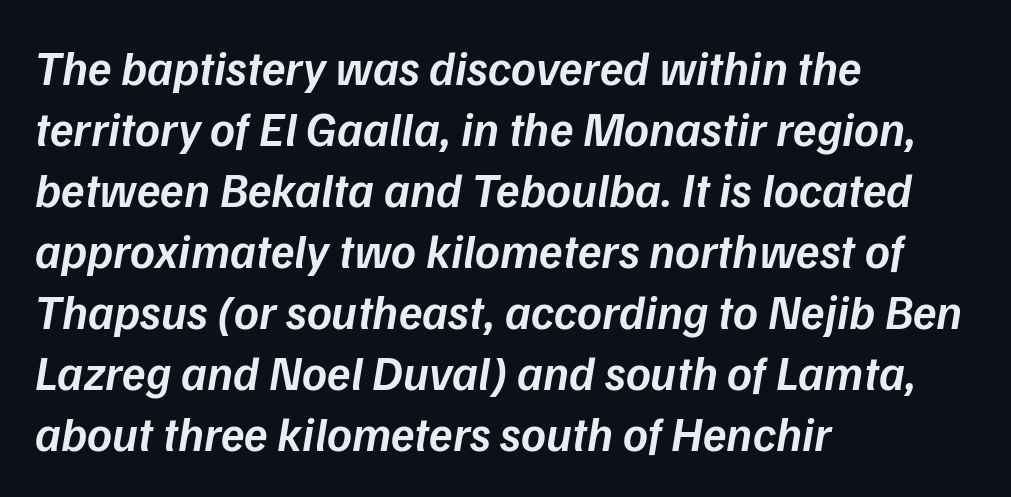
Horizontal alignment here is leftward, the default for most running prose. The strokes are fattened partway — semibold, not bold. The letters advance in unequal steps, a hallmark of proportional type. An italicized treatment has been applied to the whole sample.
